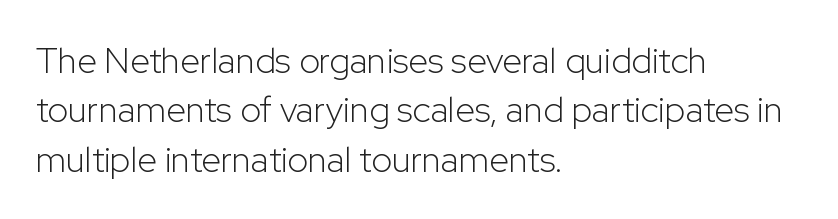
The image shows 36 px light sans-serif type, upright; set left-aligned, normal line spacing (1.37x), normal letter spacing, not underlined; low stroke contrast and a medium x-height.
